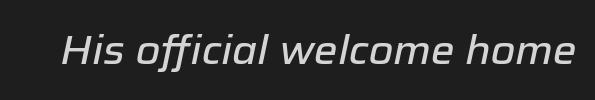
{"italic": "yes", "lean": "right", "slant_degrees": 12, "width": "normal", "stroke_contrast": "low", "x_height": "medium", "monospaced": "no", "underline": "no", "letter_spacing": "normal", "letter_spacing_em": 0.0, "glyph_px": 40}
